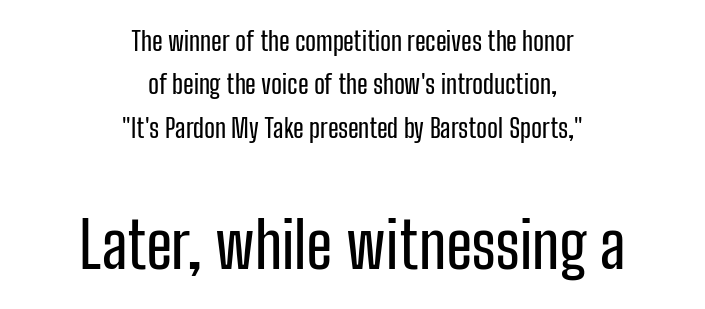
Serifs: no, the terminals of the letterforms are clean. Here the designer chose a conventional face with non-uniform glyph widths. Compared with typical paragraphs, the rows here are spaced about the same. Compared with a flush-left layout, this one balances lines on the center instead.
